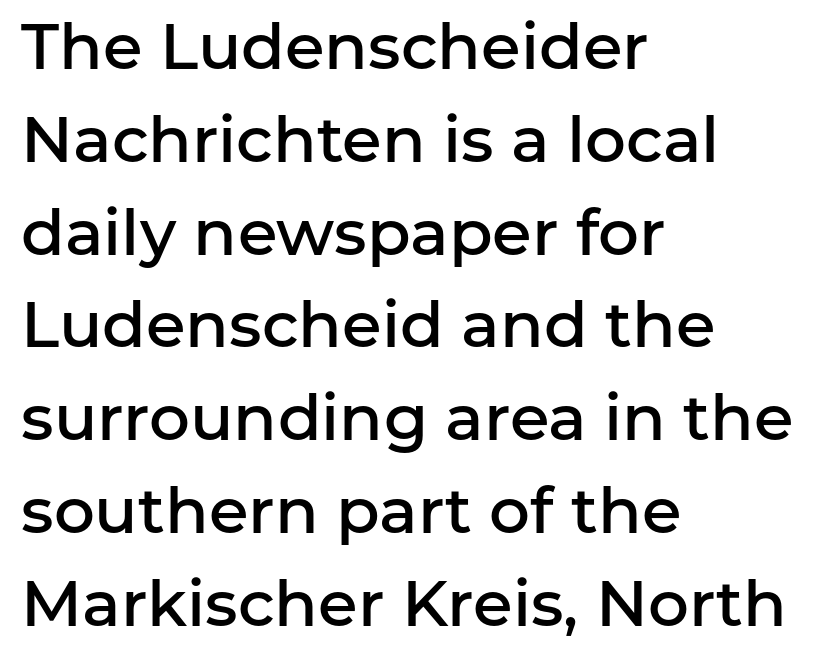
The passage shown is typed in a proportional face where columns would drift. The string is rendered with underlining switched off. The rendering keeps characters at their native spacing. If you drew a ruler down the left edge, every line would touch it. In terms of leading, this rendering sits right in the middle. Tall strokes in this sample are plumb rather than angled.
